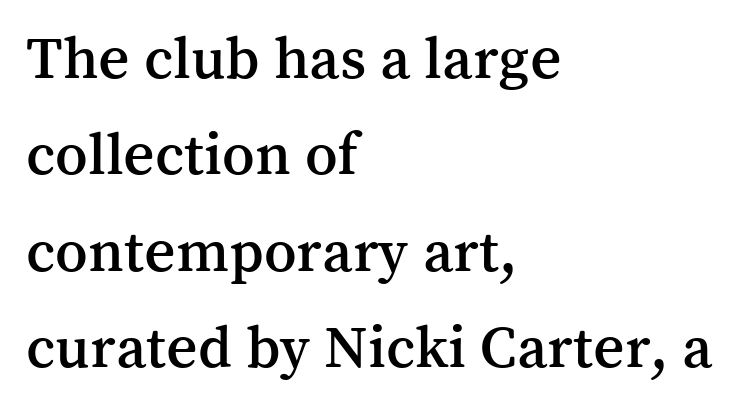
This sample has the flowing, uneven cadence of proportional lettering. Examine the stroke ends and you'll spot serifs. Line beginnings align vertically; line endings do not. Letter spacing: default. Quick note: underline off. The axis of the letterforms is exactly vertical.
